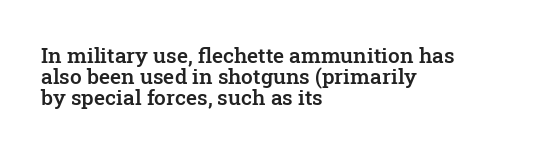
Q: Is the text bold? A: Semi-bold.
Q: Is the text italic (slanted)? A: No, it is upright.
Q: Is the text underlined? A: No.
Q: How is the paragraph aligned? A: Left-aligned.
Q: Is the spacing between letters normal or unusually wide? A: Normal.
Q: Is the spacing between lines tight, normal or loose? A: Tight.
